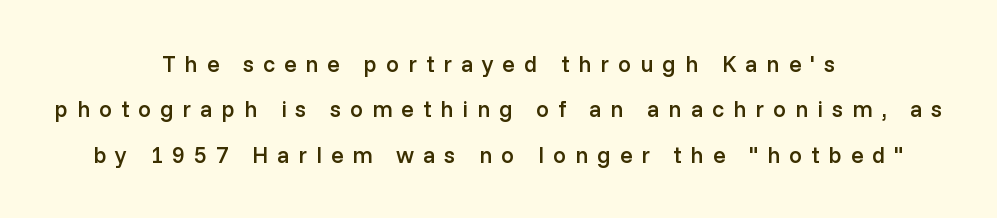
The image shows 23 px text type, upright; set centered, loose line spacing (1.97x), unusually wide letter spacing (+0.39 em), not underlined.
